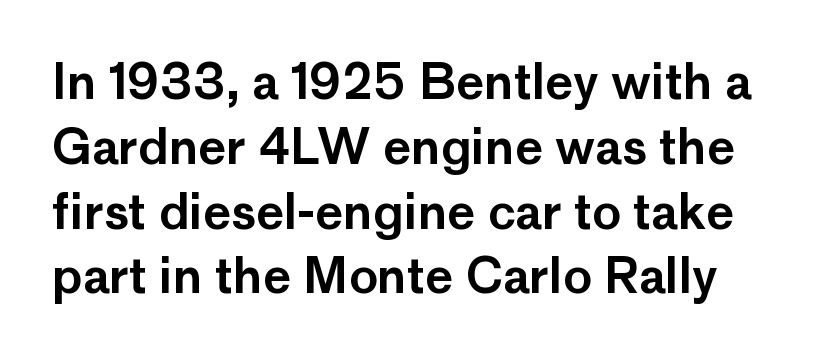
{"serif": "no", "italic": "no", "width": "normal", "stroke_contrast": "low", "x_height": "medium", "monospaced": "no", "underline": "no", "line_spacing": "normal", "line_spacing_ratio": 1.35, "letter_spacing": "normal", "letter_spacing_em": 0.0, "glyph_px": 48}
